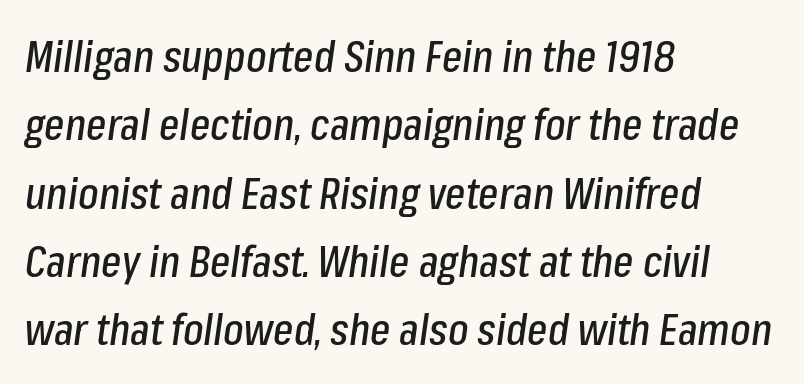
The passage shown is typed in a proportional face where columns would drift. Check the space under the baseline: it is left empty. Observe the ordinary spacing: letters are neighbours, not strangers. Designer's note — italics engaged. In terms of leading, this rendering sits right in the middle. Visually the block forms a straight wall on the left and a jagged coastline on the right.
